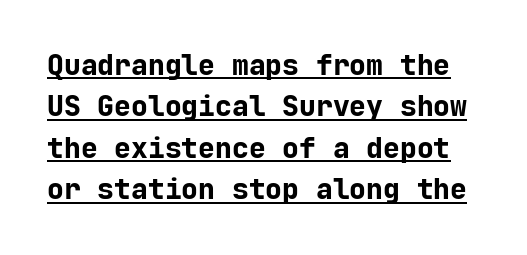
The specimen reads as upright at a glance. The passage shown has conventional tracking throughout. Looks like terminal output: every glyph gets an equal slot. You'd pick this weight for a headline — it's a proper bold. A baseline rule has been typeset under these characters.
